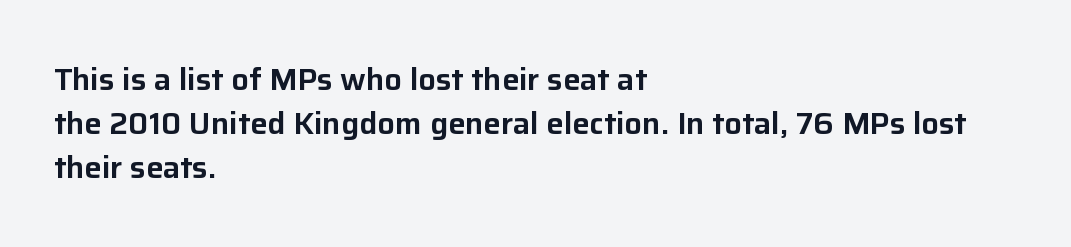
The space directly below the letters is spotless. Line beginnings align vertically; line endings do not. To sum up the face: it is a sans, with no serifs. Each letter keeps its own natural width here, so spacing adapts to shape. Does the leading feel generous? No, just average.
